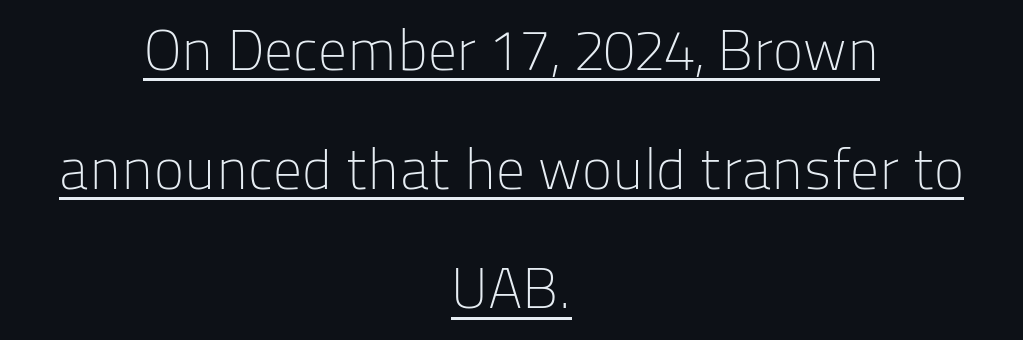
The image shows 57 px light sans-serif type, upright; set centered, loose line spacing (2.09x), normal letter spacing, underlined; low stroke contrast and a medium x-height.
